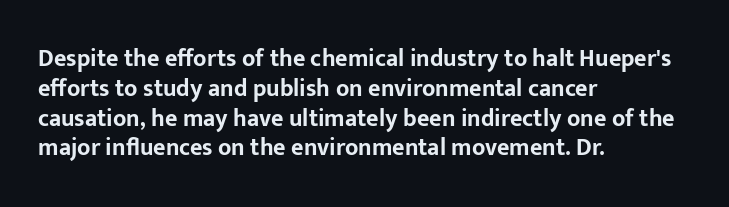
{"italic": "no", "bold": "yes", "underline": "no", "align": "left", "line_spacing_ratio": 1.24, "letter_spacing": "normal", "letter_spacing_em": 0.0, "glyph_px": 24}
